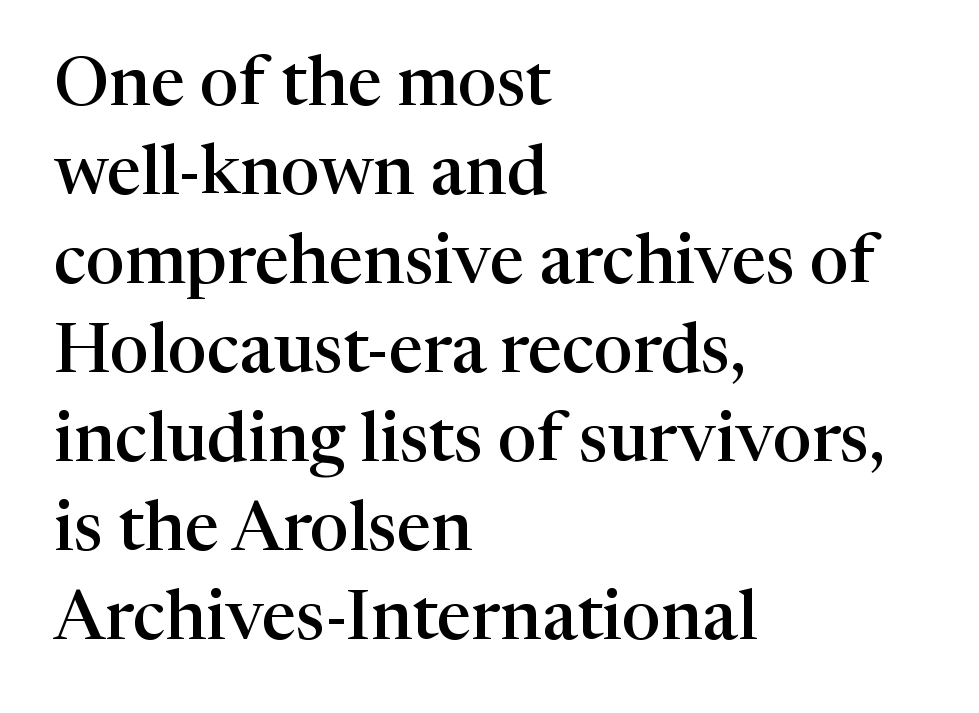
The image shows 69 px semibold serif type, upright; set left-aligned, normal line spacing (1.29x), normal letter spacing, not underlined; high stroke contrast and a medium x-height.
